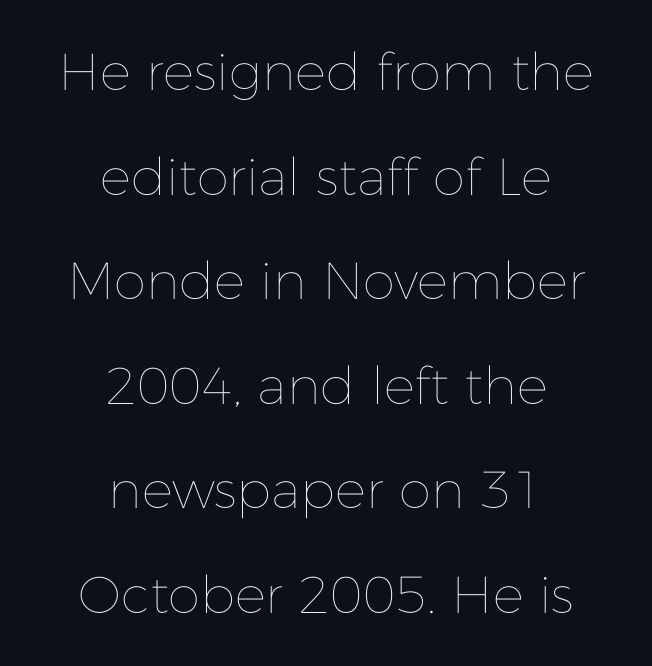
The image shows 52 px thin type, upright; set centered, loose line spacing (2.01x), normal letter spacing, not underlined; low stroke contrast and a medium x-height.
